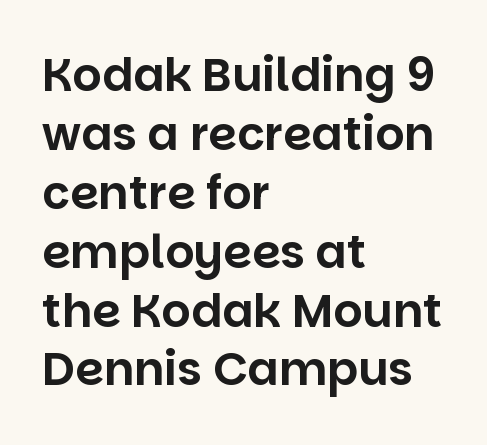
{"serif": "no", "italic": "no", "width": "normal", "stroke_contrast": "low", "x_height": "large", "monospaced": "no", "underline": "no", "align": "left", "line_spacing": "normal", "line_spacing_ratio": 1.28, "letter_spacing": "normal", "letter_spacing_em": 0.0, "glyph_px": 46}
